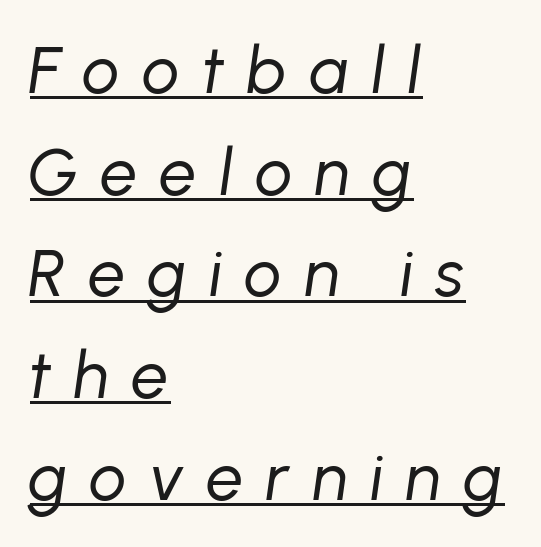
The image shows 66 px regular-weight type, italic (leaning right); set left-aligned, normal line spacing (1.54x), unusually wide letter spacing (+0.34 em), underlined; low stroke contrast and a medium x-height.
